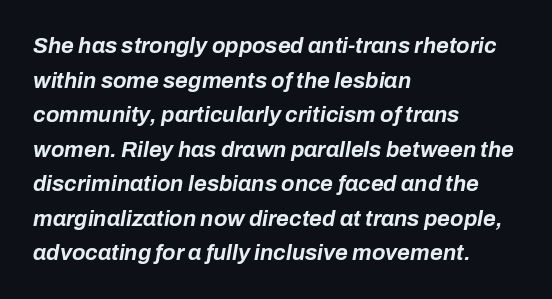
The image shows 22 px bold type, italic (leaning right); set left-aligned, normal line spacing (1.57x), normal letter spacing, not underlined.
